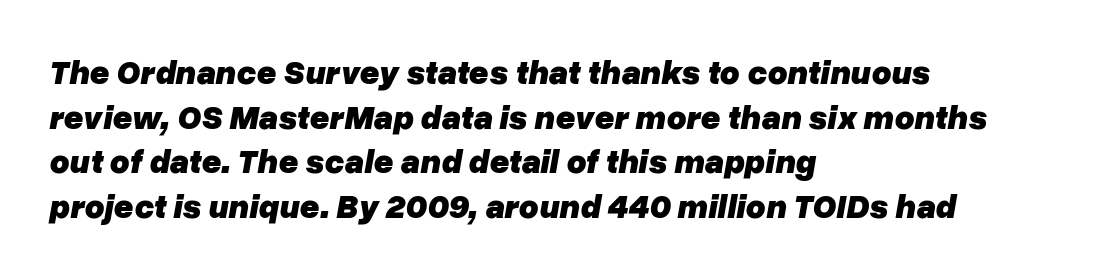
Q: Is the text bold? A: Yes.
Q: Is the text italic (slanted)? A: Yes, it leans right by about 10 degrees.
Q: Is the text underlined? A: No.
Q: How is the paragraph aligned? A: Left-aligned.
Q: Is the spacing between letters normal or unusually wide? A: Normal.
Q: Is the spacing between lines tight, normal or loose? A: Normal.
Q: Width (condensed, normal, or wide)? A: Normal.
Q: Stroke contrast? A: Low.
Q: x-height? A: Medium.
Q: Monospaced? A: No.
